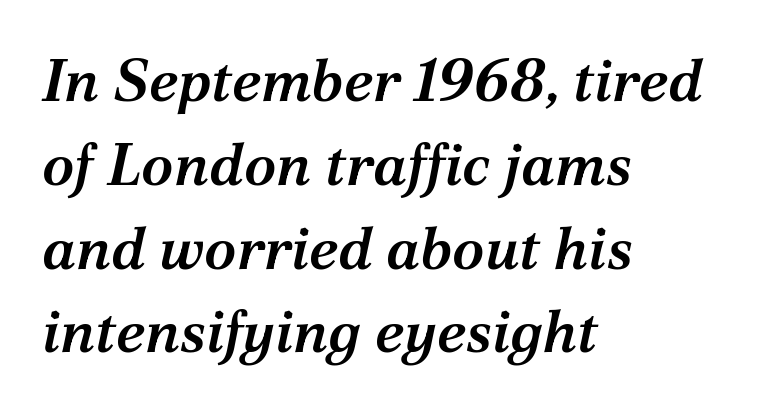
Q: Is the text bold? A: Semi-bold.
Q: Is the text italic (slanted)? A: Yes, it leans right by about 12 degrees.
Q: Is the typeface a serif or a sans-serif typeface? A: Serif.
Q: Is the text underlined? A: No.
Q: How is the paragraph aligned? A: Left-aligned.
Q: Is the spacing between letters normal or unusually wide? A: Normal.
Q: Is the spacing between lines tight, normal or loose? A: Normal.
Q: Width (condensed, normal, or wide)? A: Normal.
Q: Stroke contrast? A: Medium.
Q: x-height? A: Medium.
Q: Monospaced? A: No.
